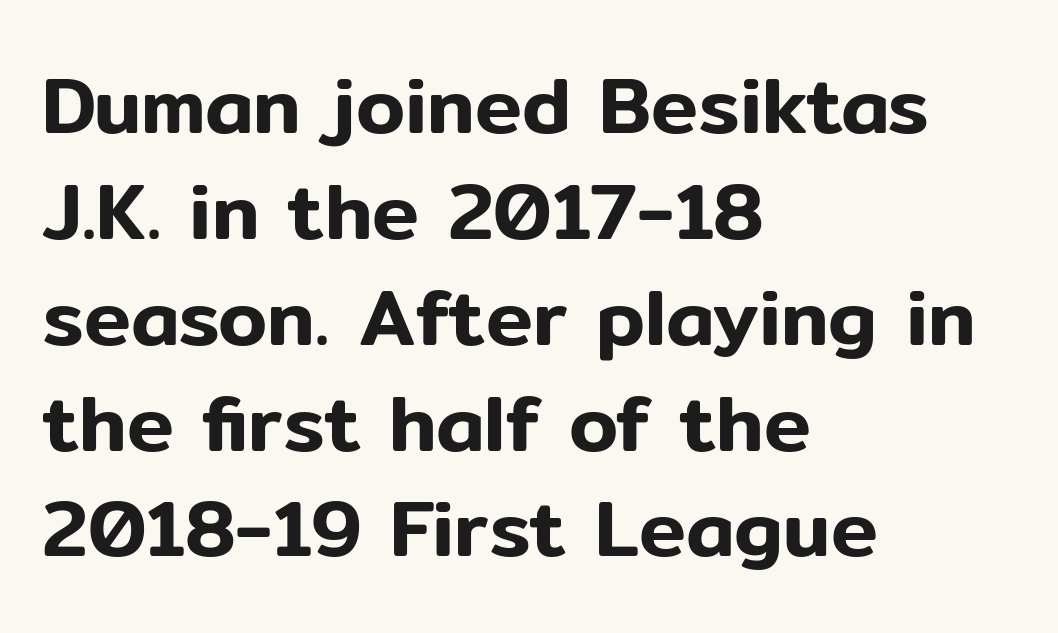
The image shows 79 px sans-serif type, upright; set left-aligned, normal line spacing (1.34x), normal letter spacing, not underlined; low stroke contrast and a medium x-height.
